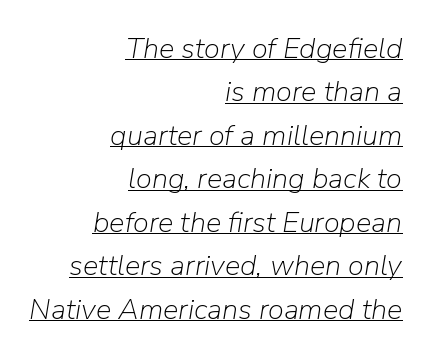
The image shows 29 px light type, italic (leaning right); set right-aligned, normal line spacing (1.5x), normal letter spacing, underlined; low stroke contrast and a medium x-height.
